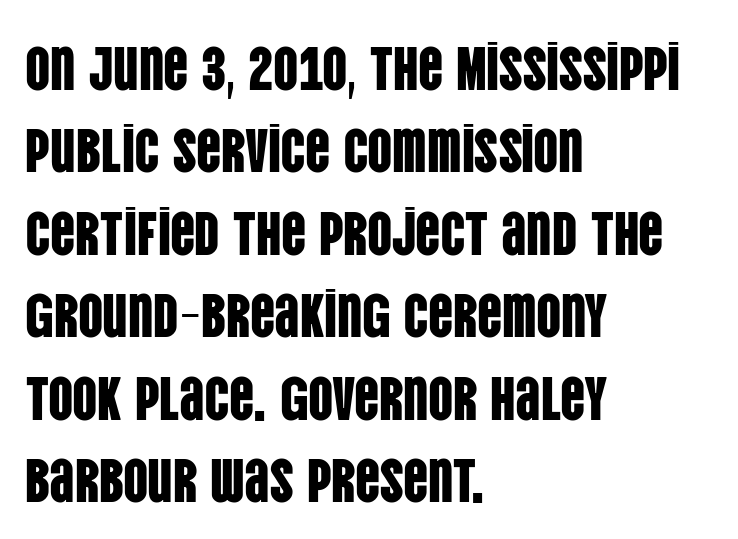
Looks like regular typesetting: each glyph gets only the width it needs. Whoever set this chose a conventional vertical rhythm. The space beneath each line is pristine and unruled. This is the regular roman posture of the typeface. Horizontal alignment here is leftward, the default for most running prose.
